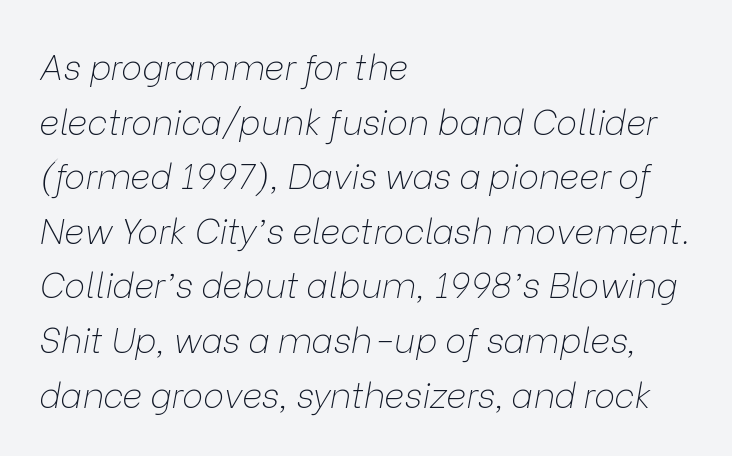
Q: Is the text bold? A: No.
Q: Is the text italic (slanted)? A: Yes, it leans right by about 9 degrees.
Q: Is the text underlined? A: No.
Q: How is the paragraph aligned? A: Left-aligned.
Q: Is the spacing between letters normal or unusually wide? A: Normal.
Q: Is the spacing between lines tight, normal or loose? A: Normal.
Q: Width (condensed, normal, or wide)? A: Normal.
Q: Stroke contrast? A: Low.
Q: x-height? A: Medium.
Q: Monospaced? A: No.
